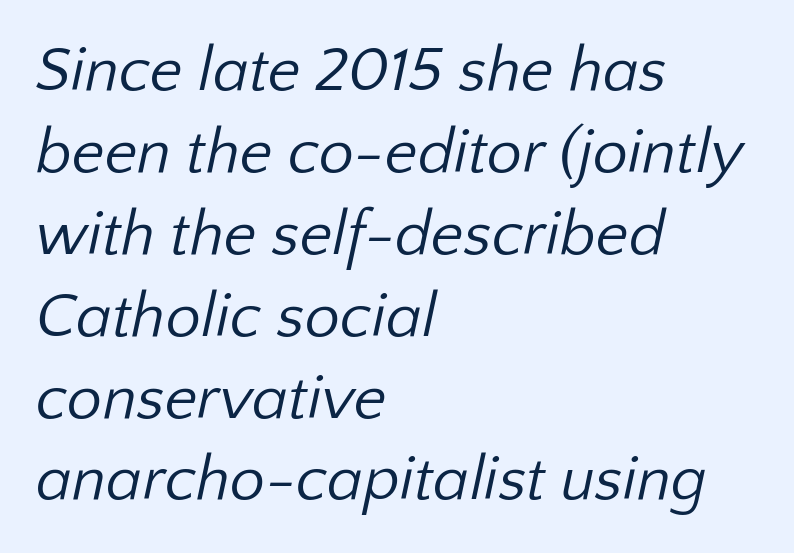
The image shows 63 px regular-weight sans-serif type; set left-aligned, normal line spacing (1.3x), normal letter spacing, not underlined; low stroke contrast and a medium x-height.
